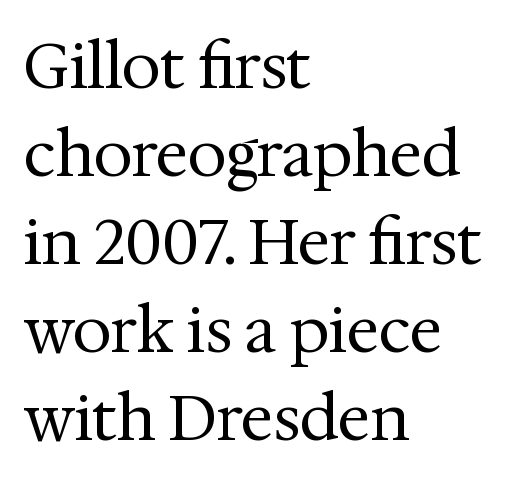
{"serif": "yes", "italic": "no", "bold": "no", "weight": "regular", "width": "normal", "stroke_contrast": "medium", "x_height": "medium", "monospaced": "no", "underline": "no", "align": "left", "line_spacing": "normal", "line_spacing_ratio": 1.42, "letter_spacing": "normal", "letter_spacing_em": 0.0, "glyph_px": 62}
